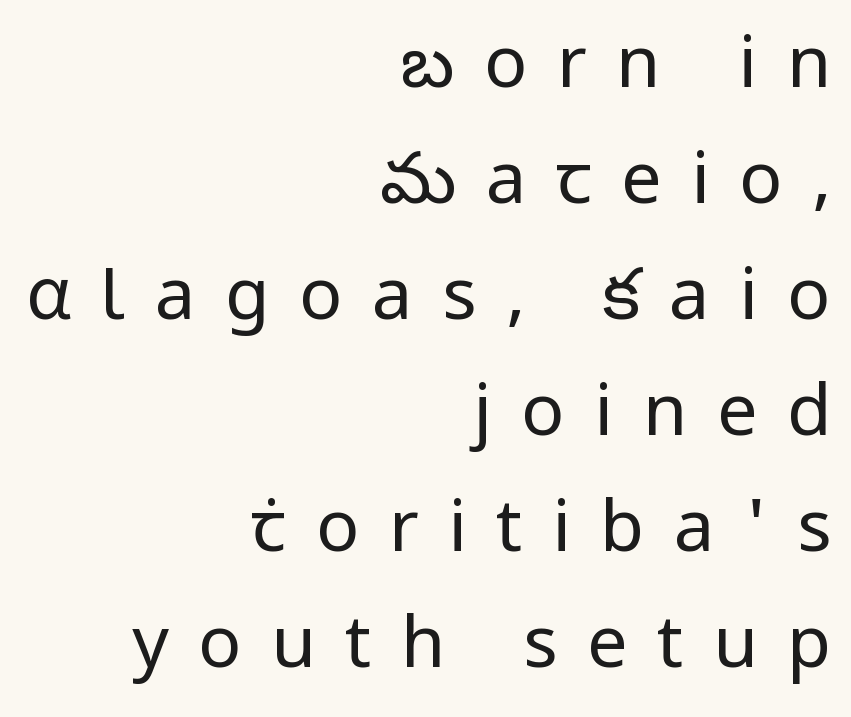
The gaps between neighbouring characters are conspicuously large. Descenders are the only things crossing below the line. The rendering uses natural spacing where letterforms have individual widths. Regular leading. Italic: no, the glyphs are upright roman. The weight would be labelled regular, book, light, or lighter still.
